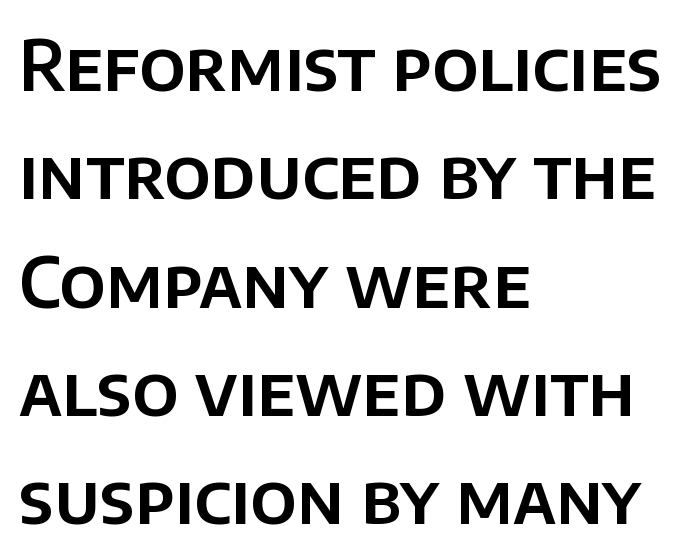
Tracking here is standard; glyphs follow each other at the usual distance. Characters remain perfectly vertical along every line. The block of text has a typical density, with ordinary space between rows. A sans-serif font was chosen for this passage. Caption: multi-line text, flush left, ragged right.
